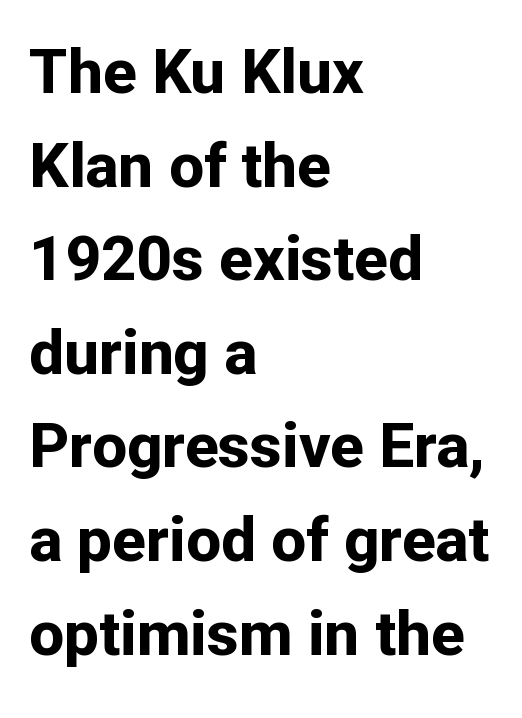
Q: Is the text bold? A: Yes.
Q: Is the text italic (slanted)? A: No, it is upright.
Q: Is the typeface a serif or a sans-serif typeface? A: Sans-serif.
Q: Is the text underlined? A: No.
Q: How is the paragraph aligned? A: Left-aligned.
Q: Is the spacing between letters normal or unusually wide? A: Normal.
Q: Is the spacing between lines tight, normal or loose? A: Normal.
Q: Width (condensed, normal, or wide)? A: Normal.
Q: Stroke contrast? A: Low.
Q: x-height? A: Medium.
Q: Monospaced? A: No.
